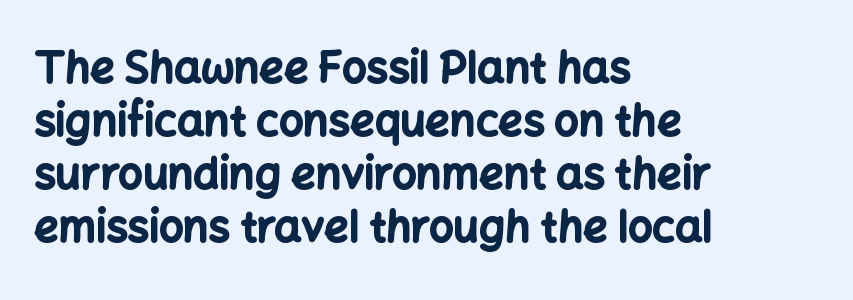
The image shows 43 px bold sans-serif type, upright; set left-aligned, line spacing 1.23x, normal letter spacing, not underlined; low stroke contrast and a medium x-height.
